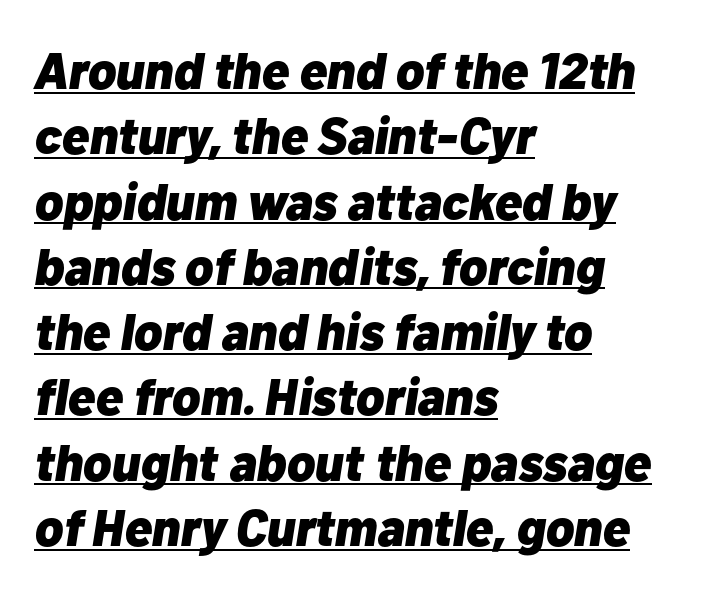
The image shows 51 px heavy type, italic (leaning right); set left-aligned, normal line spacing (1.28x), normal letter spacing, underlined; low stroke contrast and a medium x-height.
